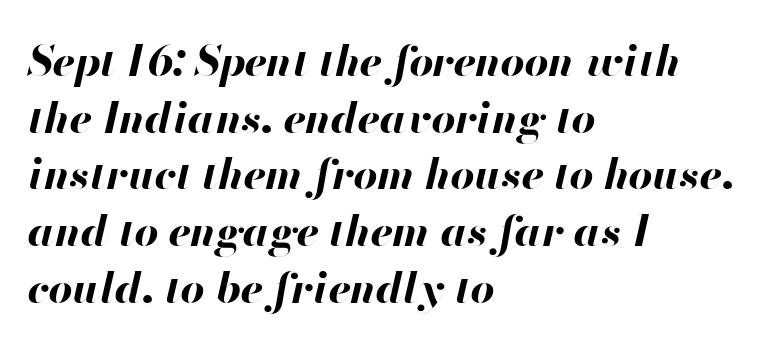
Q: Is the text bold? A: Yes.
Q: Is the text italic (slanted)? A: Yes, it leans right by about 13 degrees.
Q: Is the text underlined? A: No.
Q: How is the paragraph aligned? A: Left-aligned.
Q: Is the spacing between letters normal or unusually wide? A: Normal.
Q: Is the spacing between lines tight, normal or loose? A: Normal.
Q: Width (condensed, normal, or wide)? A: Normal.
Q: Stroke contrast? A: High.
Q: x-height? A: Small.
Q: Monospaced? A: No.
